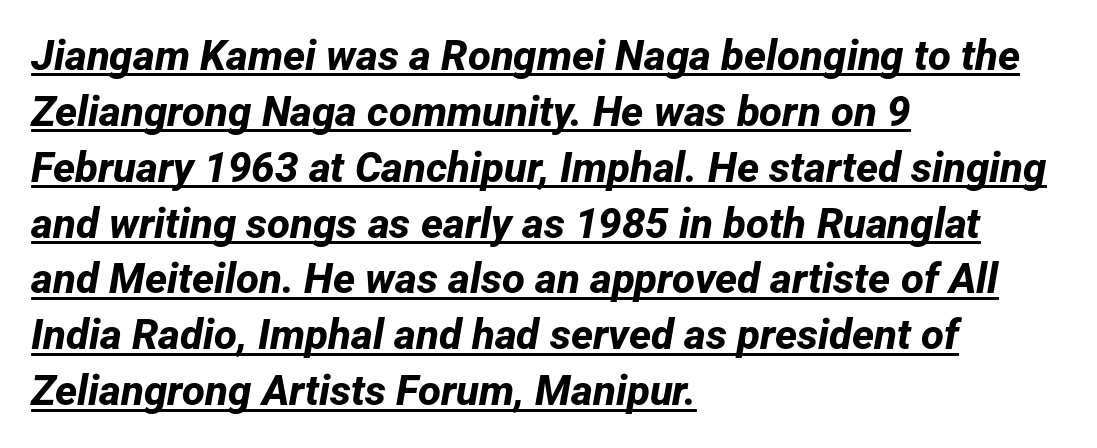
The rendering uses natural spacing where letterforms have individual widths. Horizontal alignment here is leftward, the default for most running prose. Regarding serifs, this sample does without them. Successive baselines arrive at the customary interval.
